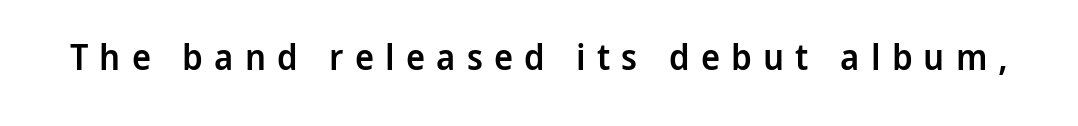
The image shows 36 px semibold sans-serif type, upright; set unusually wide letter spacing (+0.31 em), not underlined; low stroke contrast and a medium x-height.
